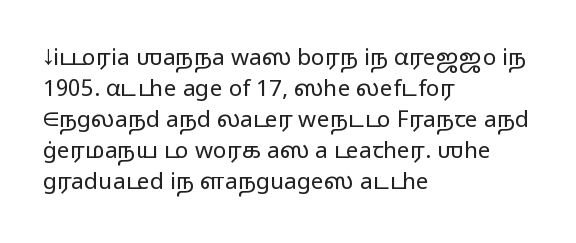
{"italic": "no", "bold": "no", "underline": "no", "align": "left", "line_spacing": "normal", "line_spacing_ratio": 1.35, "letter_spacing": "normal", "letter_spacing_em": 0.0, "glyph_px": 23}
